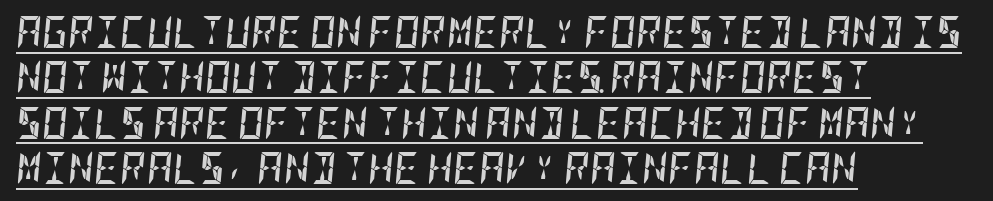
Each line of the rendering has a horizontal stroke beneath the glyphs. The strokes are fattened all the way to bold. The typography opts for an oblique posture over an upright one. Honestly, the row spacing looks completely unremarkable. Line starts are locked; line ends wander.
